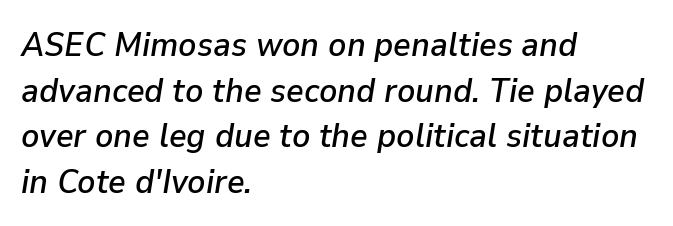
The image shows 34 px text type, italic (leaning right); set left-aligned, normal line spacing (1.34x), normal letter spacing, not underlined; low stroke contrast and a medium x-height.
